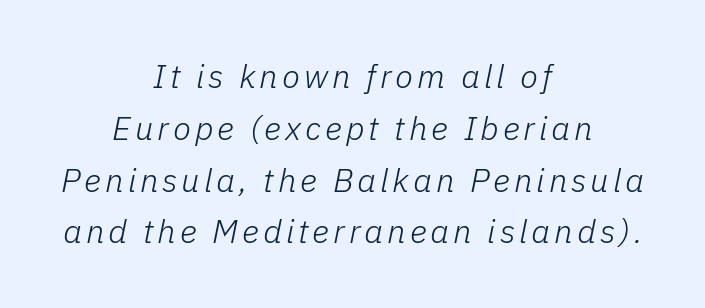
It's the slanting kind of type. Do the characters align in a grid? No, the font is proportional. Layout note: lines centered. A clean baseline with only descenders dipping below it. This reads as an unemphasized weight, regular at the heaviest. What's the leading like? Ordinary, nothing unusual.
